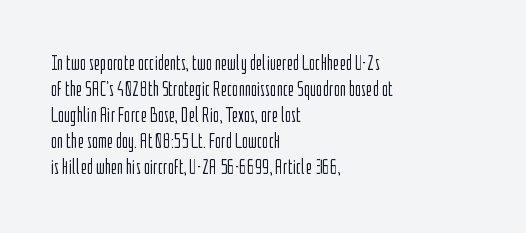
Q: Is the text bold? A: No.
Q: Is the text italic (slanted)? A: No, it is upright.
Q: Is the text underlined? A: No.
Q: How is the paragraph aligned? A: Left-aligned.
Q: Is the spacing between letters normal or unusually wide? A: Normal.
